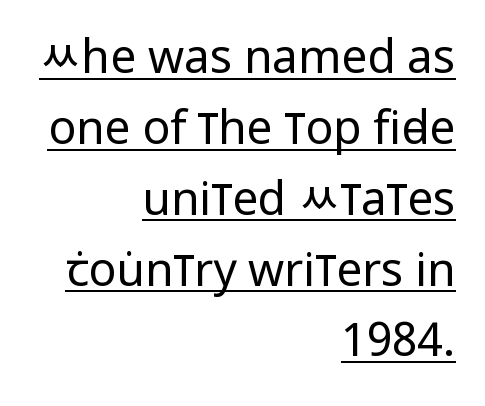
The image shows 46 px regular-weight, condensed sans-serif type, upright; set right-aligned, normal line spacing (1.54x), normal letter spacing, underlined; low stroke contrast and a large x-height.
